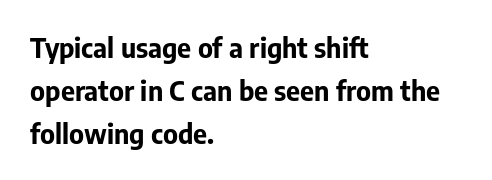
Q: Is the text bold? A: Yes.
Q: Is the text italic (slanted)? A: No, it is upright.
Q: Is the text underlined? A: No.
Q: How is the paragraph aligned? A: Left-aligned.
Q: Is the spacing between letters normal or unusually wide? A: Normal.
Q: Is the spacing between lines tight, normal or loose? A: Normal.
